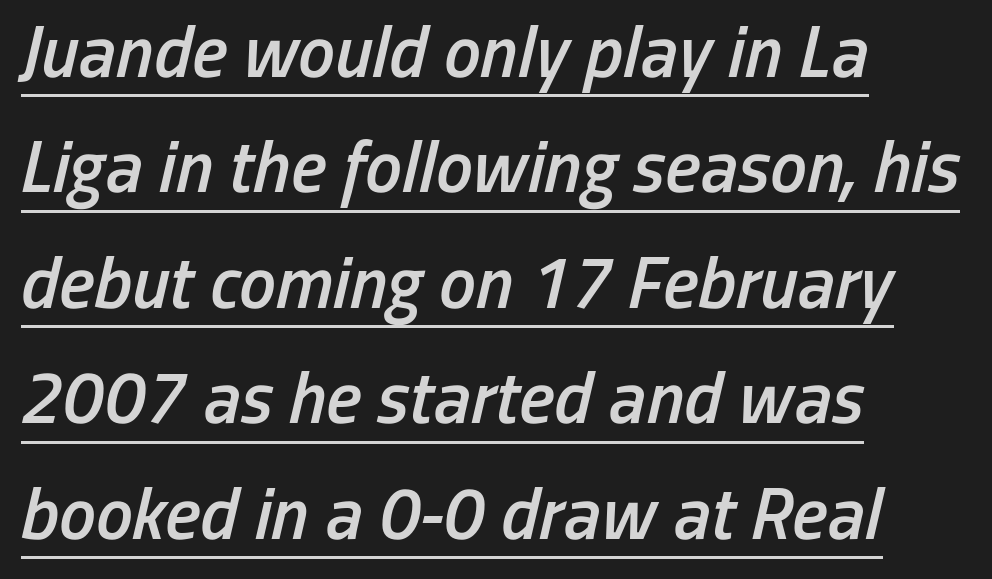
{"italic": "yes", "lean": "right", "slant_degrees": 13, "bold": "semi", "weight": "semibold", "width": "condensed", "stroke_contrast": "low", "x_height": "medium", "monospaced": "no", "underline": "yes", "align": "left", "line_spacing": "normal", "line_spacing_ratio": 1.56, "letter_spacing": "normal", "letter_spacing_em": 0.0, "glyph_px": 74}
